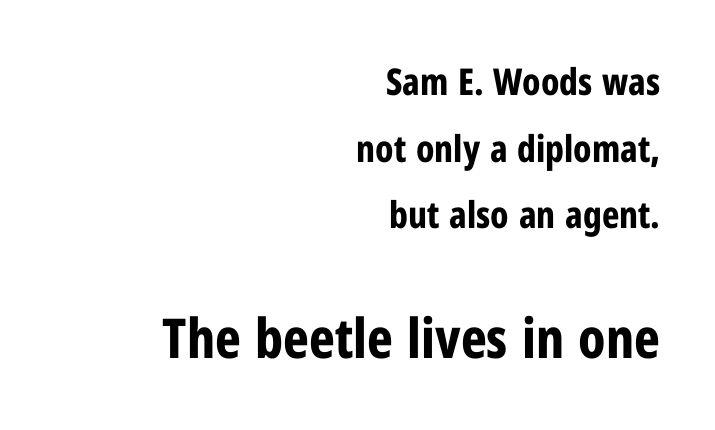
Q: Is the text bold? A: Yes.
Q: Is the text italic (slanted)? A: No, it is upright.
Q: Is the typeface a serif or a sans-serif typeface? A: Sans-serif.
Q: Is the text underlined? A: No.
Q: How is the paragraph aligned? A: Right-aligned.
Q: Is the spacing between letters normal or unusually wide? A: Normal.
Q: Which block of text is set in a larger size, the first (top) or the second (bottom)? A: The second (bottom) one.
Q: Width (condensed, normal, or wide)? A: Condensed.
Q: Stroke contrast? A: Low.
Q: x-height? A: Medium.
Q: Monospaced? A: No.
